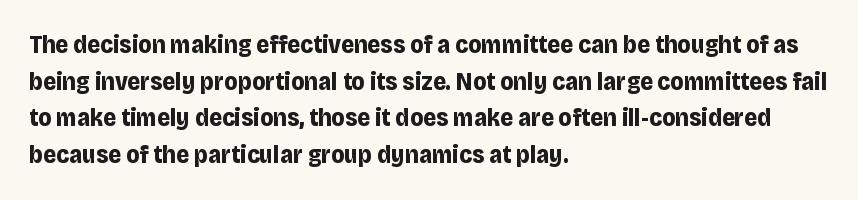
{"italic": "no", "bold": "yes", "underline": "no", "align": "left", "line_spacing": "normal", "line_spacing_ratio": 1.47, "letter_spacing": "normal", "letter_spacing_em": 0.0, "glyph_px": 25}
